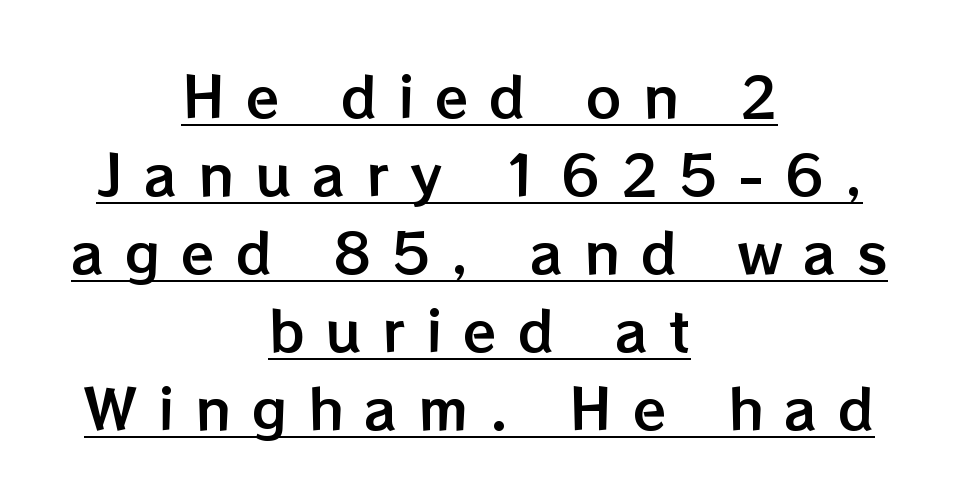
The passage is arranged like a title page — every line centered. This is roman type, the default non-slanted kind. What's the leading like? Ordinary, nothing unusual. Look at the tracking — it's clearly loosened, letters drifting apart.
